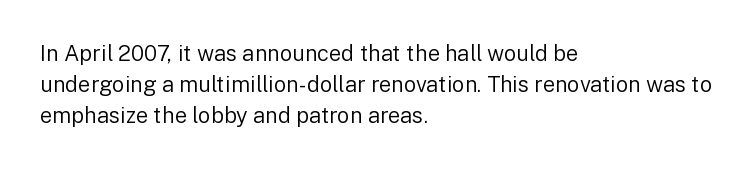
{"italic": "no", "bold": "no", "underline": "no", "align": "left", "line_spacing": "normal", "line_spacing_ratio": 1.42, "letter_spacing": "normal", "letter_spacing_em": 0.0, "glyph_px": 22}
